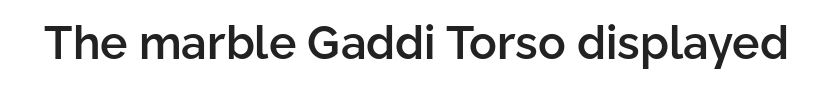
The image shows 46 px semibold sans-serif type, upright; set normal letter spacing, not underlined; low stroke contrast and a medium x-height.
